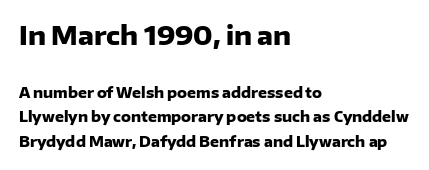
Q: Is the text bold? A: Yes.
Q: Is the text italic (slanted)? A: No, it is upright.
Q: Is the text underlined? A: No.
Q: How is the paragraph aligned? A: Left-aligned.
Q: Is the spacing between letters normal or unusually wide? A: Normal.
Q: Which block of text is set in a larger size, the first (top) or the second (bottom)? A: The first (top) one.
